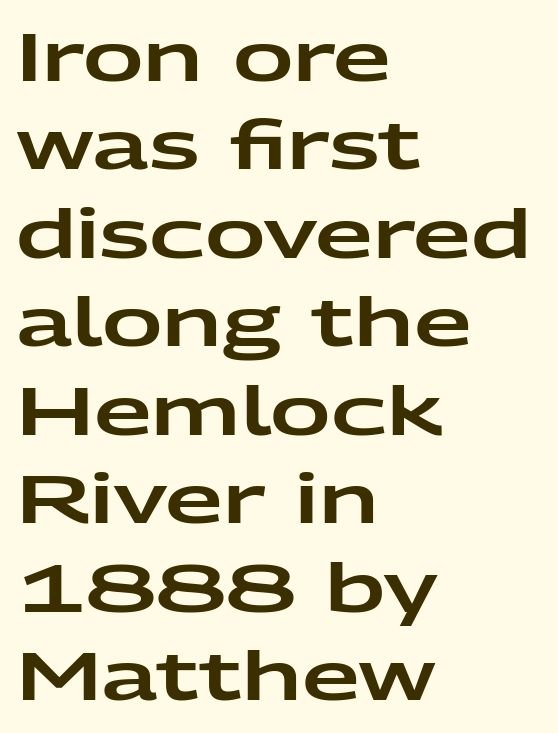
The image shows 67 px wide sans-serif type, upright; set left-aligned, normal line spacing (1.32x), normal letter spacing, not underlined; low stroke contrast and a medium x-height.
